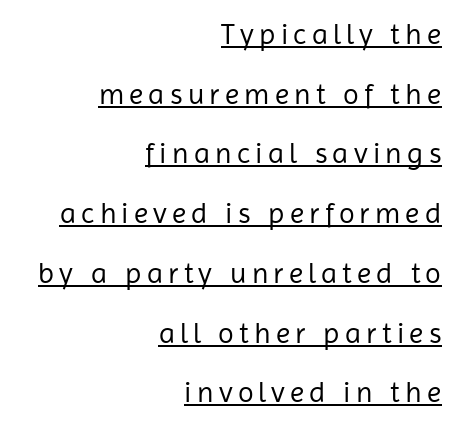
{"serif": "no", "italic": "no", "bold": "no", "weight": "regular", "width": "normal", "stroke_contrast": "low", "x_height": "medium", "monospaced": "no", "underline": "yes", "align": "right", "line_spacing": "loose", "line_spacing_ratio": 2.06, "glyph_px": 29}
